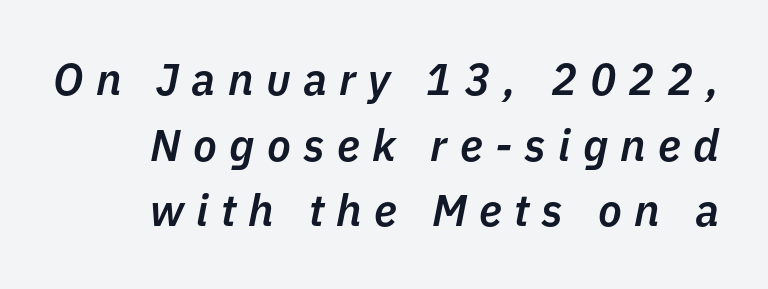
The image shows 44 px semibold type, italic (leaning right); set right-aligned, normal line spacing (1.49x), unusually wide letter spacing (+0.28 em), not underlined; low stroke contrast and a medium x-height.
